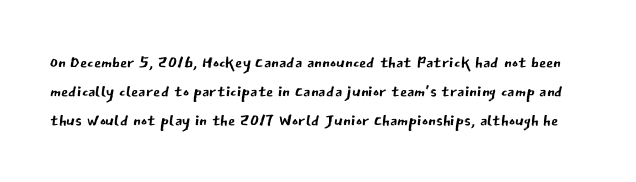
Q: Is the text bold? A: No.
Q: Is the text italic (slanted)? A: No, it is upright.
Q: Is the text underlined? A: No.
Q: Is the spacing between letters normal or unusually wide? A: Normal.
Q: Is the spacing between lines tight, normal or loose? A: Normal.
